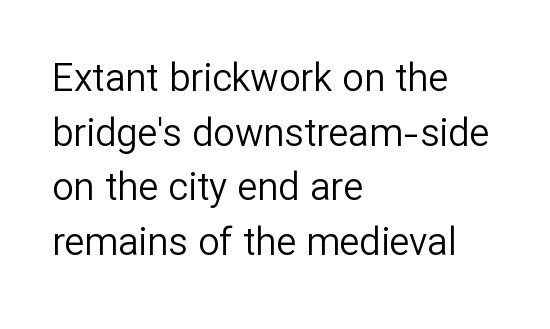
Do the letters lean? They stand straight. The rows are spaced the way most documents space them. Summary of weight: not heavy and not bold. Is this a fixed-width face? No — the glyphs have proportional, varying widths.
